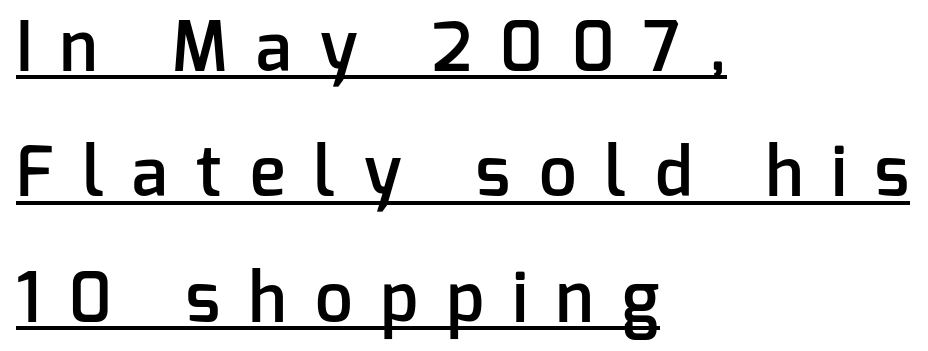
Beneath each row of characters lies a ruled line. A bit beefed up — I'd call it semibold rather than bold. Compared with typical body copy, the letter spacing here is much looser. This is roman type, the default non-slanted kind. Reading down the block, your eye returns to a fixed left position each line. Do the characters align in a grid? No, the font is proportional.
